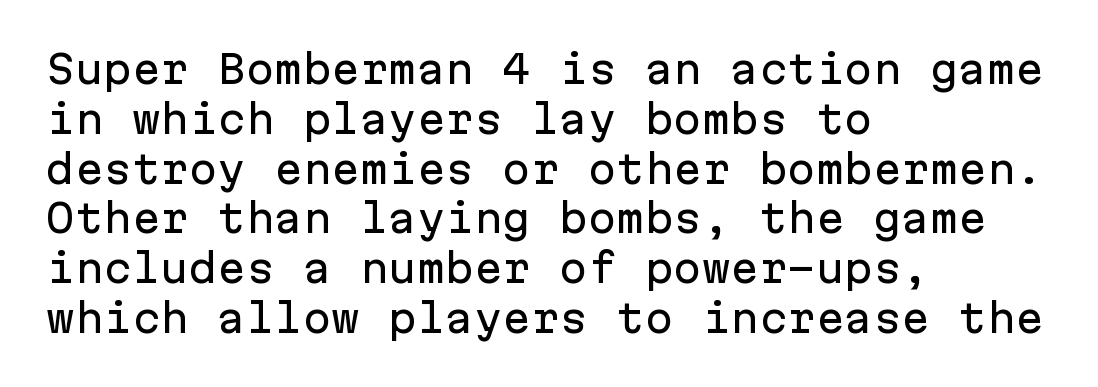
{"serif": "no", "italic": "no", "width": "normal", "stroke_contrast": "low", "x_height": "medium", "monospaced": "yes", "underline": "no", "align": "left", "line_spacing": "normal", "line_spacing_ratio": 1.31, "letter_spacing": "normal", "letter_spacing_em": 0.0, "glyph_px": 38}
